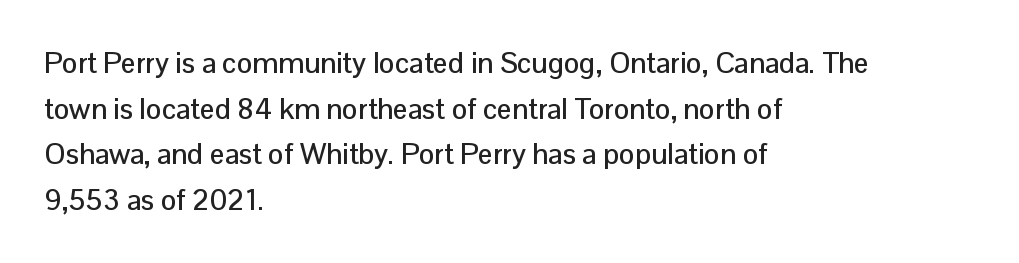
The image shows 29 px sans-serif type, upright; set left-aligned, normal line spacing (1.57x), normal letter spacing, not underlined; low stroke contrast and a medium x-height.
